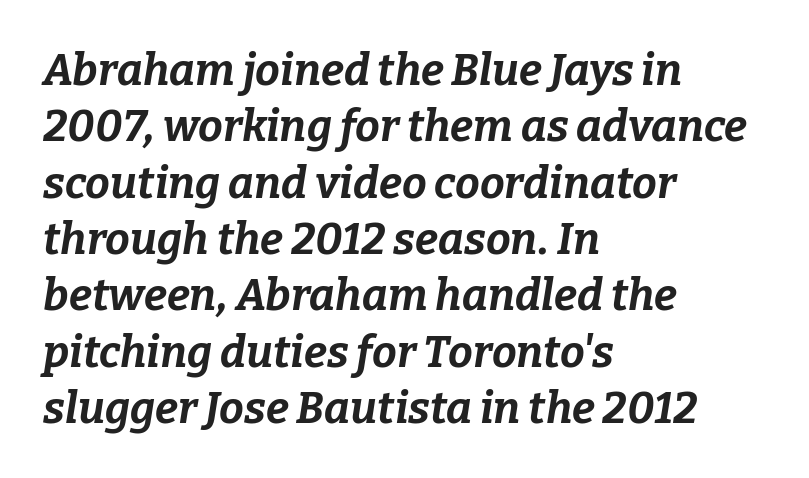
{"italic": "yes", "lean": "right", "slant_degrees": 9, "bold": "yes", "weight": "bold", "width": "normal", "stroke_contrast": "low", "x_height": "medium", "monospaced": "no", "underline": "no", "align": "left", "line_spacing": "normal", "line_spacing_ratio": 1.28, "letter_spacing": "normal", "letter_spacing_em": 0.0, "glyph_px": 44}
